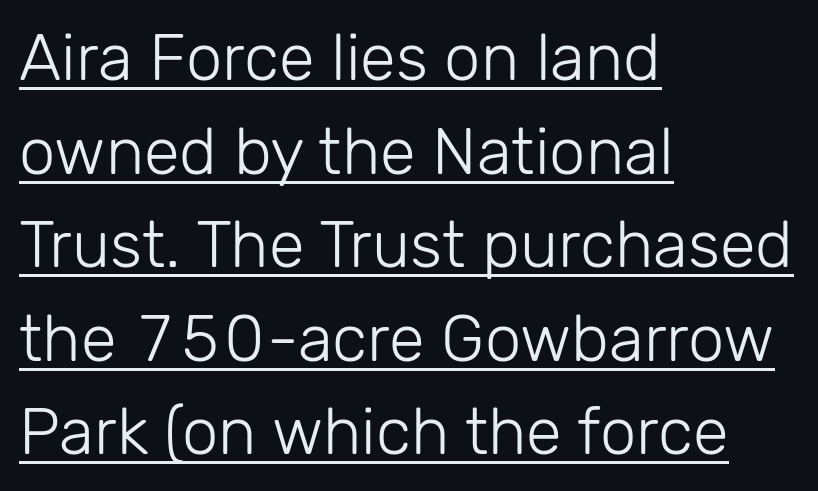
{"serif": "no", "italic": "no", "bold": "no", "weight": "light", "width": "normal", "stroke_contrast": "low", "x_height": "medium", "monospaced": "no", "underline": "yes", "align": "left", "line_spacing": "normal", "line_spacing_ratio": 1.44, "letter_spacing": "normal", "letter_spacing_em": 0.0, "glyph_px": 65}
